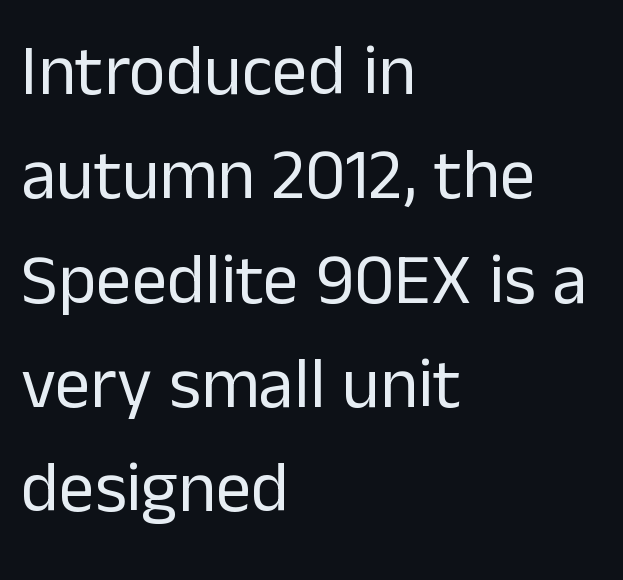
Q: Is the text bold? A: No.
Q: Is the text italic (slanted)? A: No, it is upright.
Q: Is the typeface a serif or a sans-serif typeface? A: Sans-serif.
Q: Is the text underlined? A: No.
Q: How is the paragraph aligned? A: Left-aligned.
Q: Is the spacing between letters normal or unusually wide? A: Normal.
Q: Is the spacing between lines tight, normal or loose? A: Normal.
Q: Width (condensed, normal, or wide)? A: Normal.
Q: Stroke contrast? A: Low.
Q: x-height? A: Medium.
Q: Monospaced? A: No.
